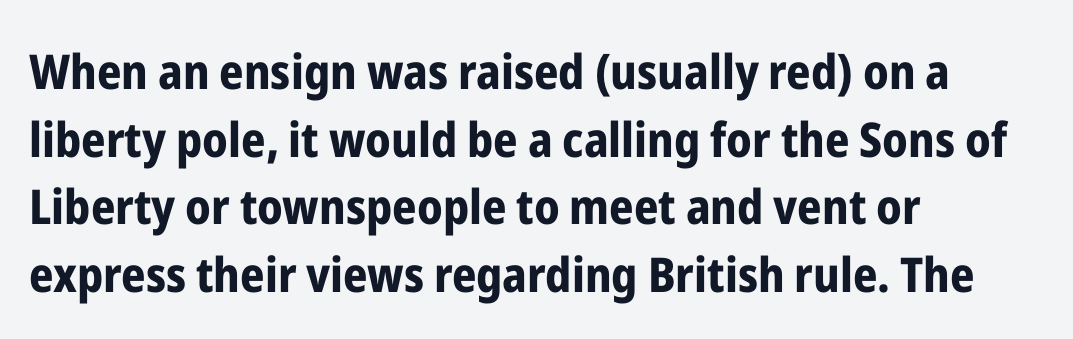
The image shows 48 px bold, condensed sans-serif type, upright; set left-aligned, normal line spacing (1.41x), normal letter spacing, not underlined; low stroke contrast and a medium x-height.
